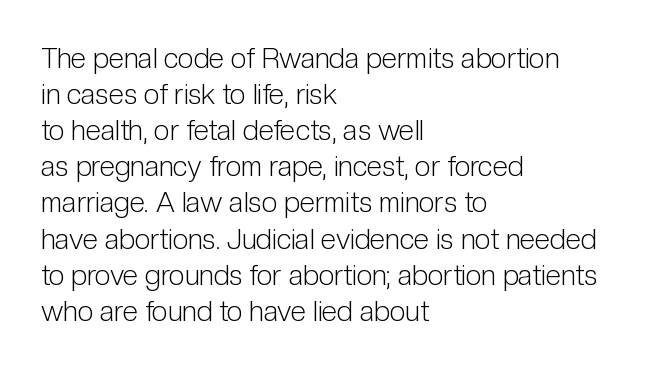
Q: Is the text bold? A: No.
Q: Is the text italic (slanted)? A: No, it is upright.
Q: Is the typeface a serif or a sans-serif typeface? A: Sans-serif.
Q: Is the text underlined? A: No.
Q: How is the paragraph aligned? A: Left-aligned.
Q: Is the spacing between letters normal or unusually wide? A: Normal.
Q: Is the spacing between lines tight, normal or loose? A: Normal.
Q: Width (condensed, normal, or wide)? A: Condensed.
Q: Stroke contrast? A: Low.
Q: x-height? A: Medium.
Q: Monospaced? A: No.
